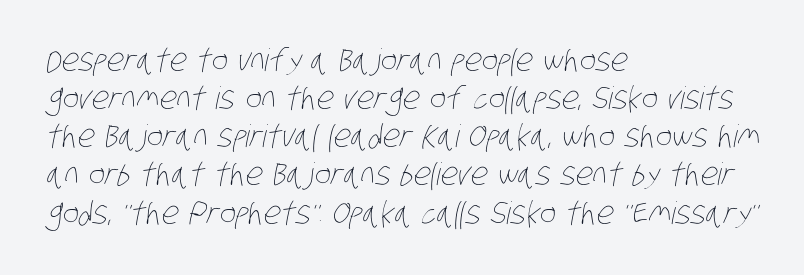
Q: Is the text bold? A: No.
Q: Is the text underlined? A: No.
Q: How is the paragraph aligned? A: Left-aligned.
Q: Is the spacing between letters normal or unusually wide? A: Normal.
Q: Width (condensed, normal, or wide)? A: Condensed.
Q: Stroke contrast? A: Low.
Q: x-height? A: Large.
Q: Monospaced? A: No.
